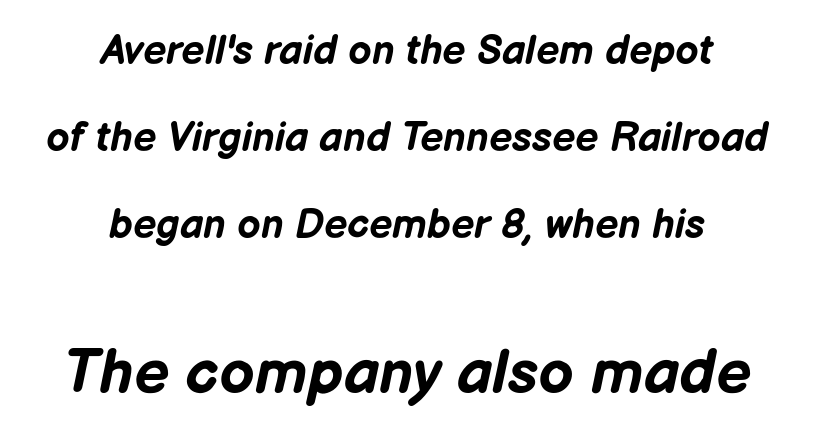
The passage shown is not underscored anywhere. The strokes are fattened all the way to bold. Whoever set this made the second block the dominant, larger element. How are the letters spaced? Ordinarily, with no added tracking.
